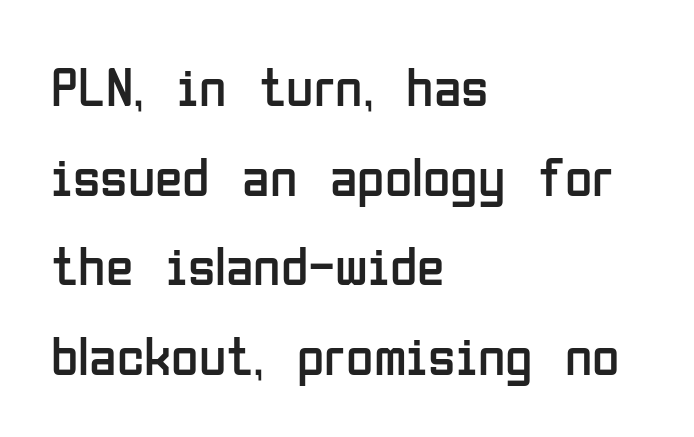
{"serif": "no", "italic": "no", "bold": "no", "weight": "regular", "width": "condensed", "stroke_contrast": "low", "x_height": "medium", "monospaced": "no", "underline": "no", "align": "left", "line_spacing": "normal", "line_spacing_ratio": 1.6, "letter_spacing": "normal", "letter_spacing_em": 0.0, "glyph_px": 56}
